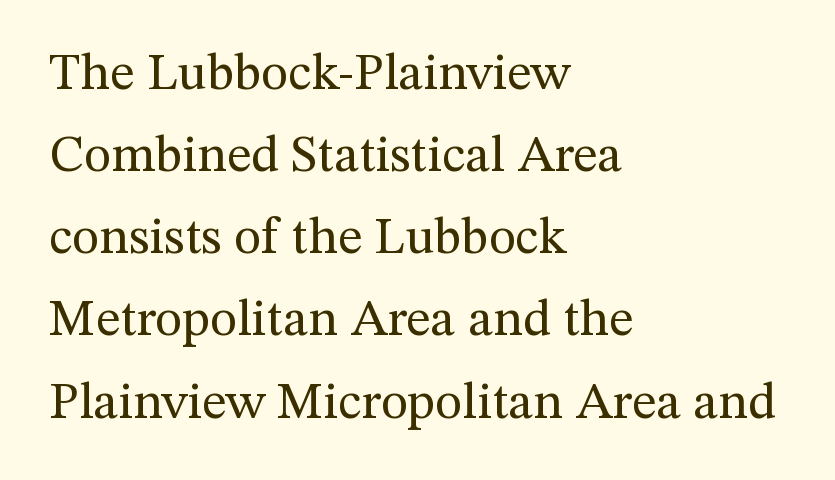
The image shows 52 px regular-weight serif type, upright; set left-aligned, normal line spacing (1.58x), normal letter spacing, not underlined; medium stroke contrast and a medium x-height.
